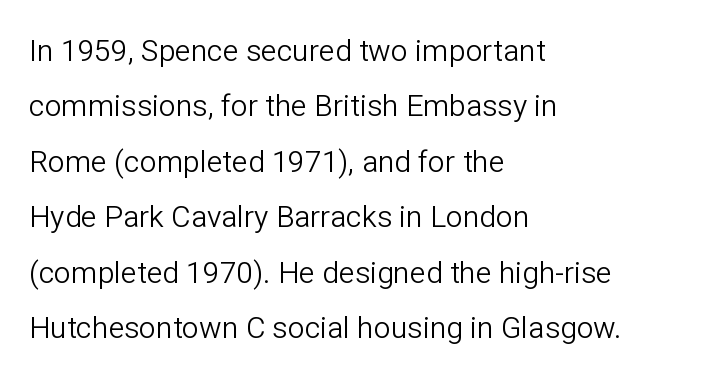
Q: Is the text bold? A: No.
Q: Is the text italic (slanted)? A: No, it is upright.
Q: Is the typeface a serif or a sans-serif typeface? A: Sans-serif.
Q: Is the text underlined? A: No.
Q: How is the paragraph aligned? A: Left-aligned.
Q: Is the spacing between letters normal or unusually wide? A: Normal.
Q: Width (condensed, normal, or wide)? A: Normal.
Q: Stroke contrast? A: Low.
Q: x-height? A: Medium.
Q: Monospaced? A: No.
